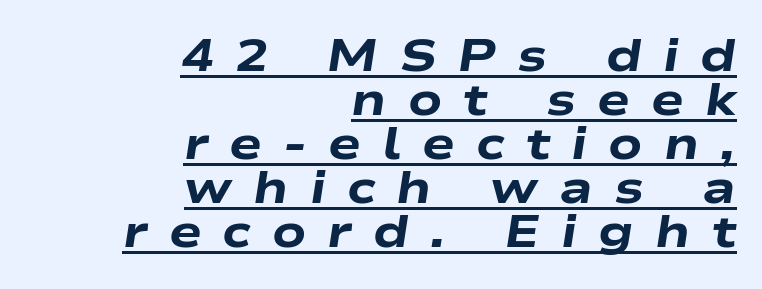
The image shows 44 px heavy, wide type, italic (leaning right); set right-aligned, tight line spacing (1.0x), unusually wide letter spacing (+0.48 em), underlined; low stroke contrast and a medium x-height.
